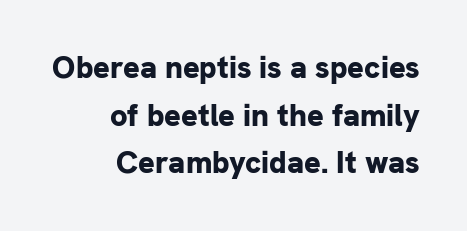
The image shows 31 px bold sans-serif type, upright; set right-aligned, normal line spacing (1.54x), normal letter spacing, not underlined; low stroke contrast and a medium x-height.
